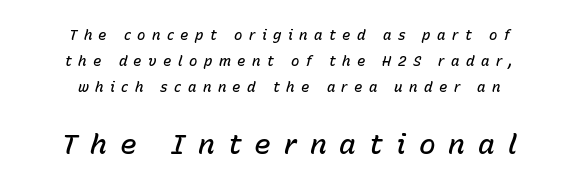
The image shows 28 px semibold type, italic (leaning right); set centered, line spacing 1.86x, unusually wide letter spacing (+0.46 em), not underlined; the second (bottom) block is 2.0x larger; low stroke contrast and a medium x-height.
